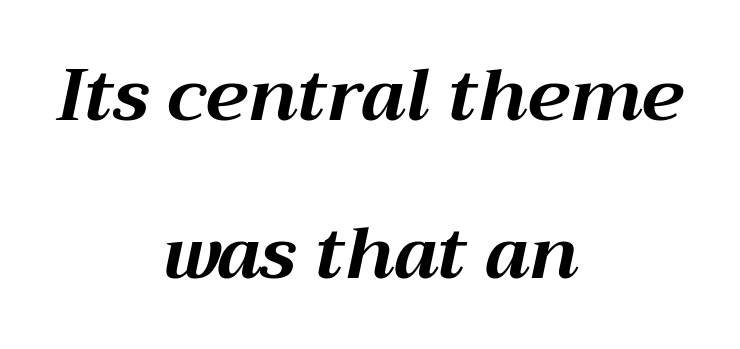
{"italic": "yes", "lean": "right", "slant_degrees": 12, "bold": "yes", "weight": "bold", "width": "normal", "stroke_contrast": "medium", "x_height": "medium", "monospaced": "no", "underline": "no", "align": "center", "line_spacing": "loose", "line_spacing_ratio": 2.16, "letter_spacing": "normal", "letter_spacing_em": 0.0, "glyph_px": 73}
